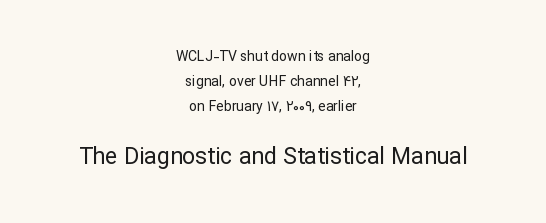
Q: Is the text bold? A: No.
Q: Is the text italic (slanted)? A: No, it is upright.
Q: Is the text underlined? A: No.
Q: How is the paragraph aligned? A: Centered.
Q: Is the spacing between letters normal or unusually wide? A: Normal.
Q: Which block of text is set in a larger size, the first (top) or the second (bottom)? A: The second (bottom) one.
